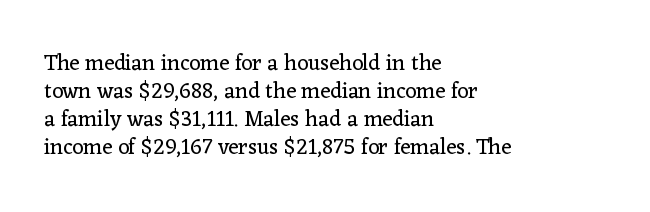
{"italic": "no", "bold": "no", "underline": "no", "align": "left", "line_spacing": "normal", "line_spacing_ratio": 1.27, "letter_spacing": "normal", "letter_spacing_em": 0.0, "glyph_px": 22}
